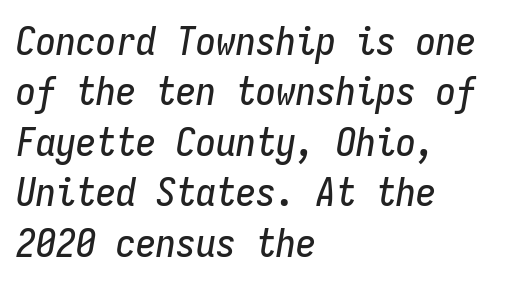
{"italic": "yes", "lean": "right", "slant_degrees": 9, "width": "condensed", "stroke_contrast": "low", "x_height": "medium", "monospaced": "yes", "underline": "no", "align": "left", "line_spacing": "normal", "line_spacing_ratio": 1.26, "letter_spacing": "normal", "letter_spacing_em": 0.0, "glyph_px": 40}
